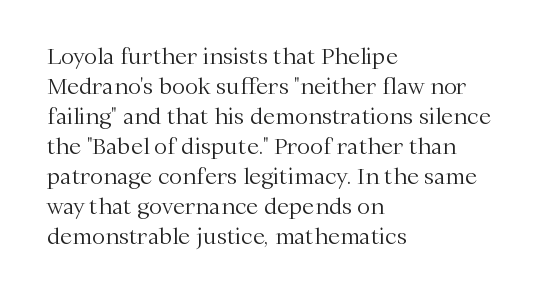
The image shows 22 px text type, upright; set left-aligned, normal line spacing (1.36x), normal letter spacing, not underlined.
